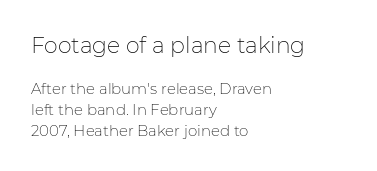
Type size steps down from the first block to the second. What's the leading like? Ordinary, nothing unusual. The font's upright variant was chosen for this text. Clear beneath every line of the passage. The paragraph has a hard left edge and a soft right edge. No heavy texture on the line: the type isn't bold.
